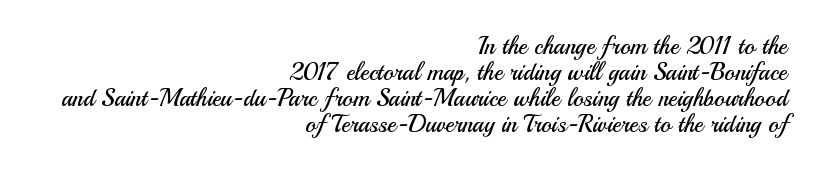
Q: Is the text bold? A: No.
Q: Is the text italic (slanted)? A: Yes.
Q: Is the text underlined? A: No.
Q: How is the paragraph aligned? A: Right-aligned.
Q: Is the spacing between letters normal or unusually wide? A: Normal.
Q: Is the spacing between lines tight, normal or loose? A: Tight.
